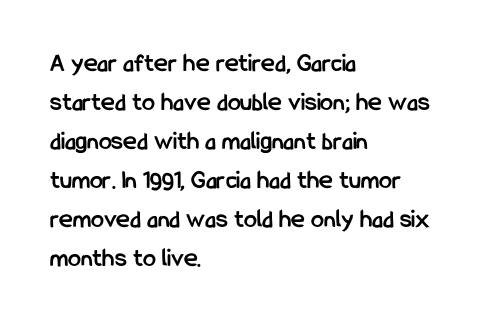
{"italic": "no", "bold": "yes", "underline": "no", "align": "left", "line_spacing": "normal", "line_spacing_ratio": 1.5, "letter_spacing": "normal", "letter_spacing_em": 0.0, "glyph_px": 26}
